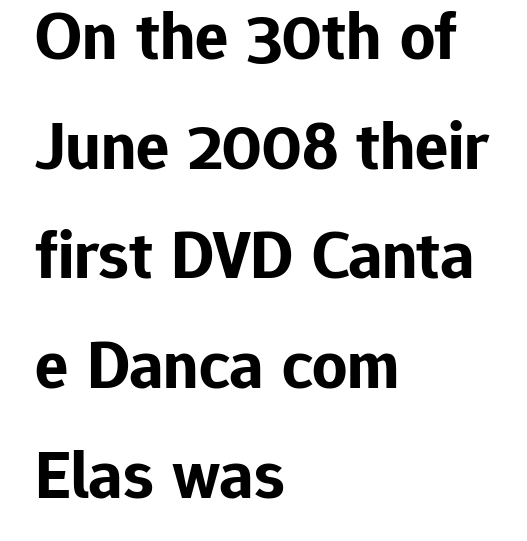
The image shows 69 px bold sans-serif type, upright; set left-aligned, normal line spacing (1.59x), normal letter spacing, not underlined; low stroke contrast and a medium x-height.
